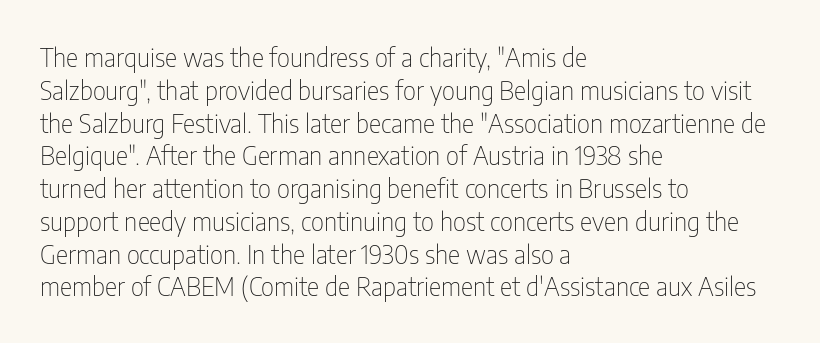
Check the space under the baseline: it is left empty. Posture: upright roman. Is the type heavy? It reads as light-to-regular instead. One-word summary of the alignment: left. The line-height multiplier appears to be the usual default.
